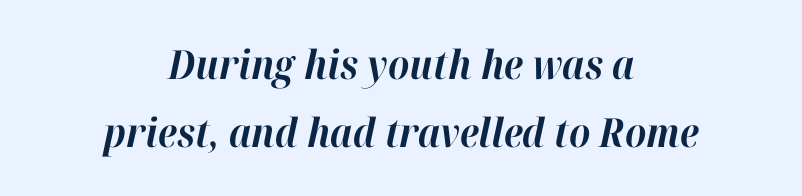
{"italic": "yes", "lean": "right", "slant_degrees": 12, "bold": "yes", "weight": "bold", "width": "normal", "stroke_contrast": "high", "x_height": "medium", "monospaced": "no", "underline": "no", "align": "center", "line_spacing_ratio": 1.71, "letter_spacing": "normal", "letter_spacing_em": 0.0, "glyph_px": 40}
